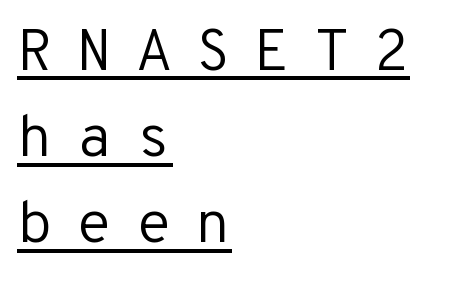
Successive baselines arrive at the customary interval. The letters are spread apart with noticeably loose tracking. The specimen reads as upright at a glance. Heft: none added — not bold. The rendering anchors every line to the left-hand side.
